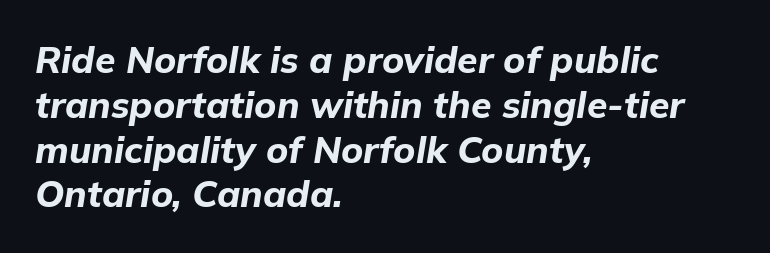
The image shows 37 px bold type, italic (leaning right); set left-aligned, line spacing 1.21x, normal letter spacing, not underlined; low stroke contrast and a medium x-height.
